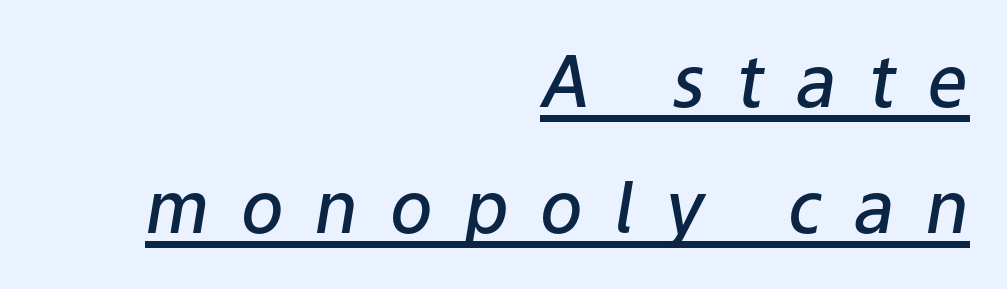
Q: Is the text bold? A: Semi-bold.
Q: Is the text italic (slanted)? A: Yes, it leans right by about 9 degrees.
Q: Is the text underlined? A: Yes.
Q: How is the paragraph aligned? A: Right-aligned.
Q: Is the spacing between letters normal or unusually wide? A: Unusually wide.
Q: Width (condensed, normal, or wide)? A: Normal.
Q: Stroke contrast? A: Low.
Q: x-height? A: Medium.
Q: Monospaced? A: No.
